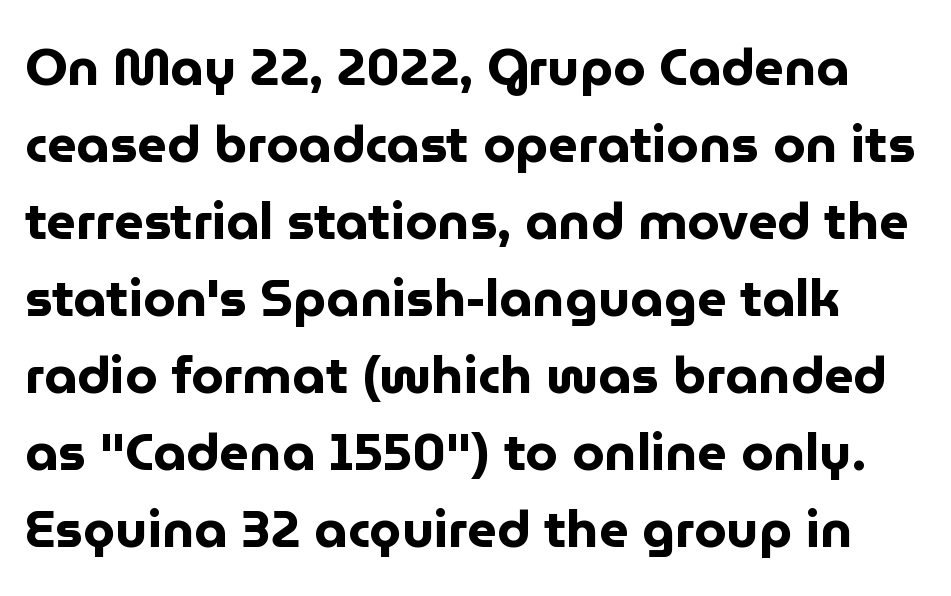
Letterform terminals end flat and unadorned throughout the passage. Note the varied advance widths — an 'i' is clearly narrower than an 'm'. Short note: letters normally spaced. How would I describe the line gaps? Plain and ordinary.
